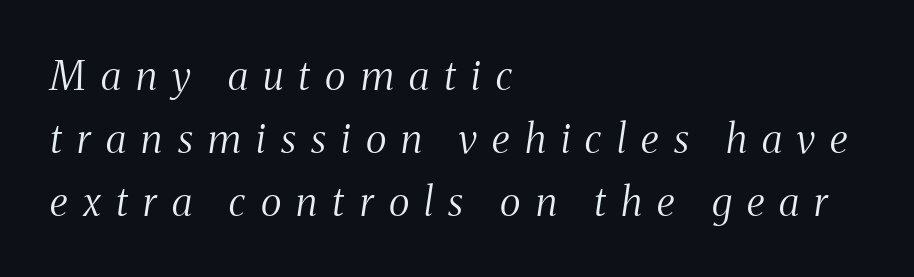
Q: Is the text bold? A: No.
Q: Is the text italic (slanted)? A: Yes, it leans right by about 8 degrees.
Q: Is the typeface a serif or a sans-serif typeface? A: Serif.
Q: Is the text underlined? A: No.
Q: How is the paragraph aligned? A: Left-aligned.
Q: Is the spacing between letters normal or unusually wide? A: Unusually wide.
Q: Is the spacing between lines tight, normal or loose? A: Normal.
Q: Width (condensed, normal, or wide)? A: Condensed.
Q: Stroke contrast? A: Medium.
Q: x-height? A: Medium.
Q: Monospaced? A: No.
